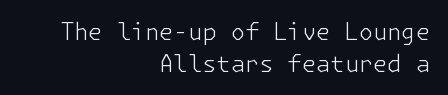
Q: Is the text bold? A: No.
Q: Is the text italic (slanted)? A: No, it is upright.
Q: Is the text underlined? A: No.
Q: How is the paragraph aligned? A: Right-aligned.
Q: Is the spacing between letters normal or unusually wide? A: Normal.
Q: Is the spacing between lines tight, normal or loose? A: Normal.
